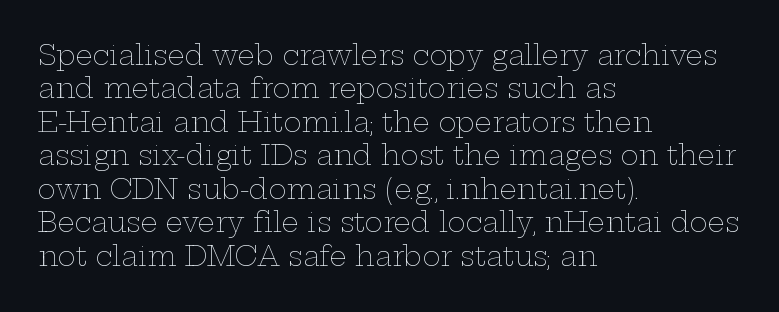
Q: Is the text bold? A: No.
Q: Is the text italic (slanted)? A: No, it is upright.
Q: Is the text underlined? A: No.
Q: How is the paragraph aligned? A: Left-aligned.
Q: Is the spacing between letters normal or unusually wide? A: Normal.
